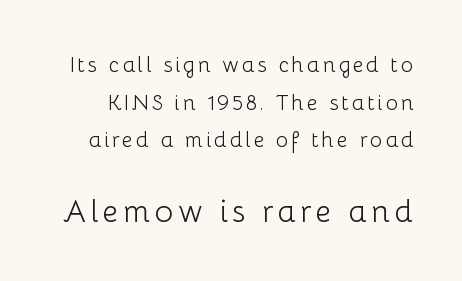
{"serif": "no", "italic": "no", "bold": "no", "weight": "light", "width": "normal", "stroke_contrast": "low", "x_height": "medium", "monospaced": "no", "underline": "no", "line_spacing_ratio": 1.79, "larger_block": "second", "size_ratio": 1.48, "glyph_px": 31}
